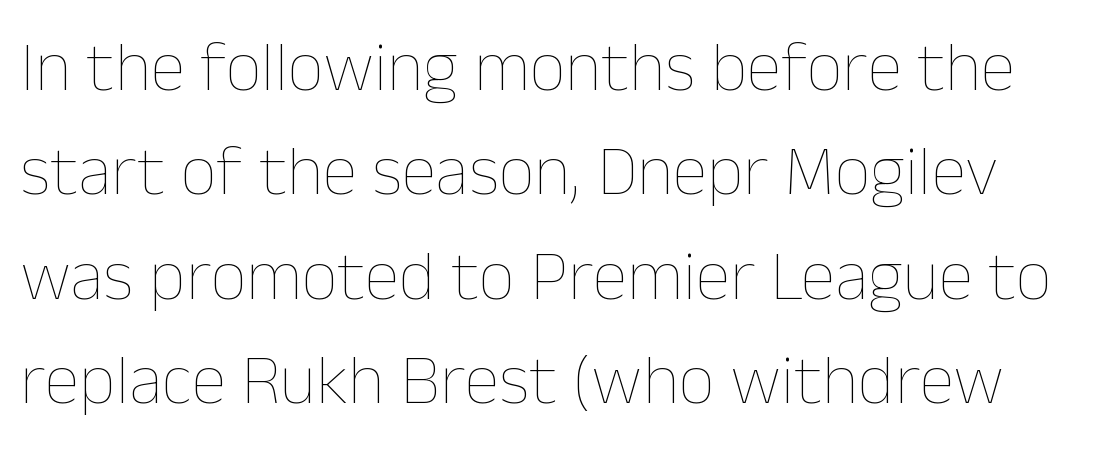
The image shows 71 px thin type, upright; set normal line spacing (1.47x), normal letter spacing, not underlined; low stroke contrast and a medium x-height.
